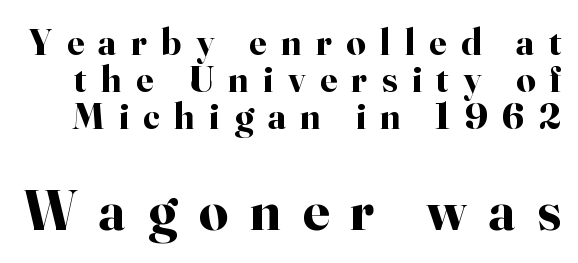
Q: Is the text bold? A: Yes.
Q: Is the text italic (slanted)? A: No, it is upright.
Q: Is the typeface a serif or a sans-serif typeface? A: Serif.
Q: Is the text underlined? A: No.
Q: Is the spacing between letters normal or unusually wide? A: Unusually wide.
Q: Is the spacing between lines tight, normal or loose? A: Tight.
Q: Which block of text is set in a larger size, the first (top) or the second (bottom)? A: The second (bottom) one.
Q: Width (condensed, normal, or wide)? A: Normal.
Q: Stroke contrast? A: High.
Q: x-height? A: Small.
Q: Monospaced? A: No.
